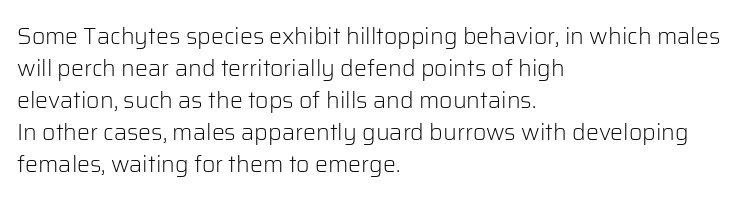
{"italic": "no", "bold": "no", "underline": "no", "align": "left", "line_spacing": "normal", "line_spacing_ratio": 1.39, "letter_spacing": "normal", "letter_spacing_em": 0.0, "glyph_px": 23}
